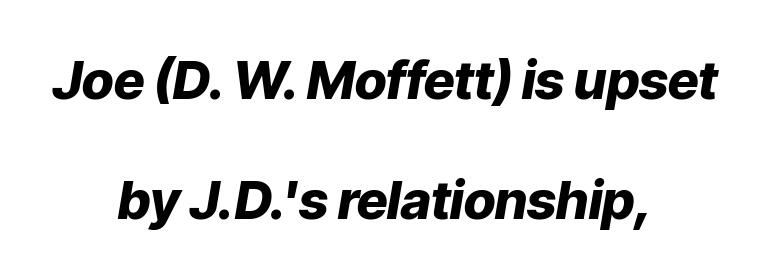
Honestly, the rows look like they've been pulled way apart. The specimen omits any rule beneath the text block's lines. A typesetter would call this zero additional tracking. Horizontal alignment here is central, giving a formal, balanced look. Heft: maximum for text — a bold. Do the characters align in a grid? No, the font is proportional.
